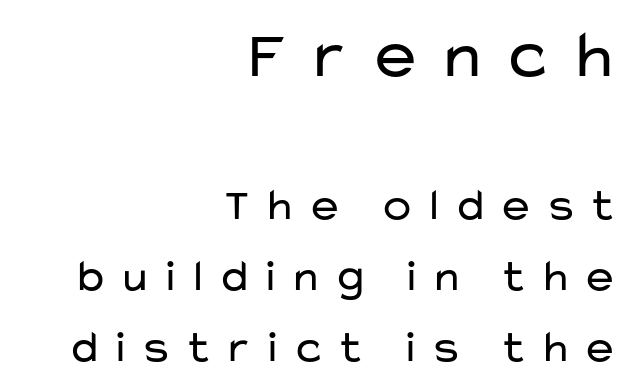
{"serif": "no", "italic": "no", "bold": "no", "weight": "regular", "width": "wide", "stroke_contrast": "low", "x_height": "medium", "monospaced": "no", "underline": "no", "align": "right", "line_spacing": "normal", "line_spacing_ratio": 1.58, "letter_spacing": "wide", "letter_spacing_em": 0.22, "larger_block": "first", "size_ratio": 1.51, "glyph_px": 68}
